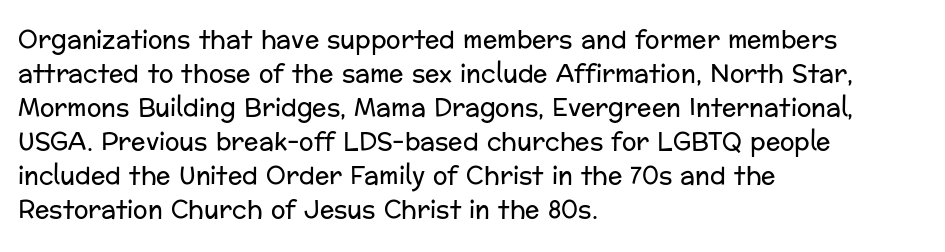
The image shows 24 px text type, upright; set left-aligned, normal line spacing (1.42x), normal letter spacing, not underlined.
